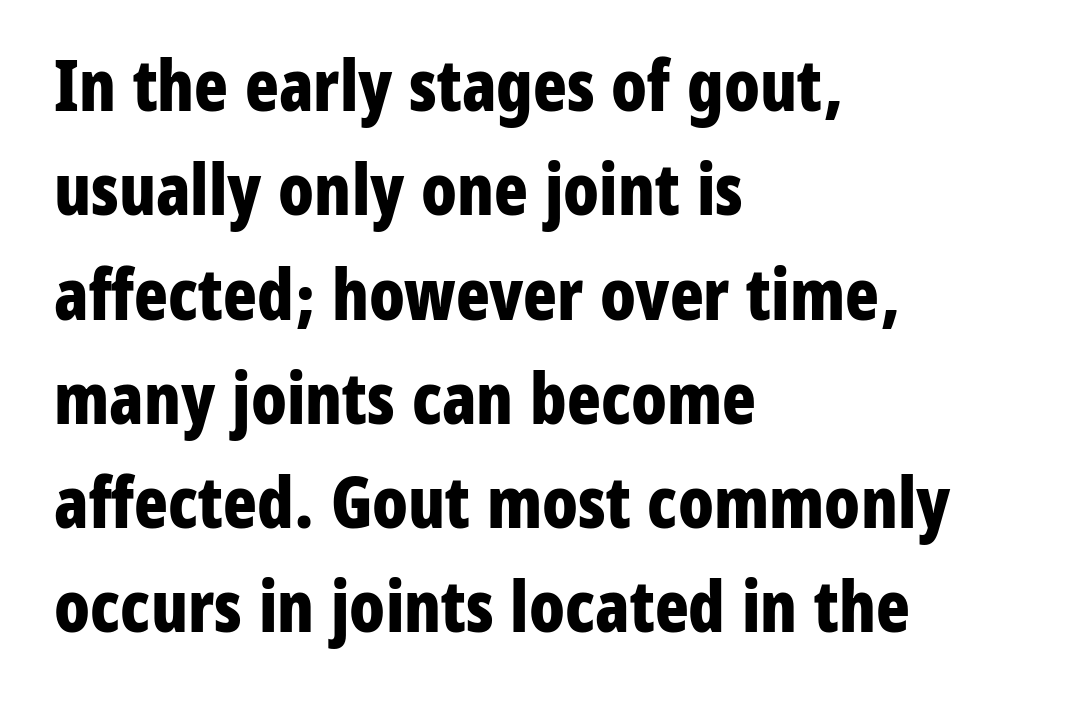
Q: Is the text bold? A: Yes.
Q: Is the text italic (slanted)? A: No, it is upright.
Q: Is the typeface a serif or a sans-serif typeface? A: Sans-serif.
Q: Is the text underlined? A: No.
Q: How is the paragraph aligned? A: Left-aligned.
Q: Is the spacing between letters normal or unusually wide? A: Normal.
Q: Is the spacing between lines tight, normal or loose? A: Normal.
Q: Width (condensed, normal, or wide)? A: Condensed.
Q: Stroke contrast? A: Low.
Q: x-height? A: Medium.
Q: Monospaced? A: No.
